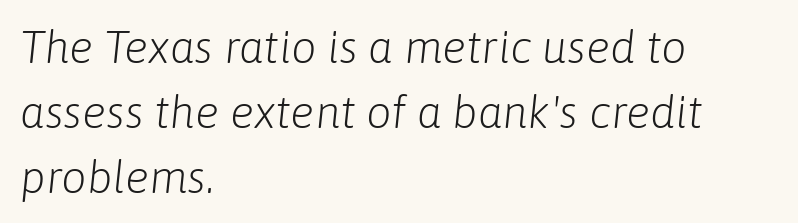
{"italic": "yes", "lean": "right", "slant_degrees": 6, "bold": "no", "weight": "light", "width": "normal", "stroke_contrast": "low", "x_height": "medium", "monospaced": "no", "underline": "no", "align": "left", "line_spacing": "normal", "line_spacing_ratio": 1.44, "letter_spacing": "normal", "letter_spacing_em": 0.0, "glyph_px": 45}
